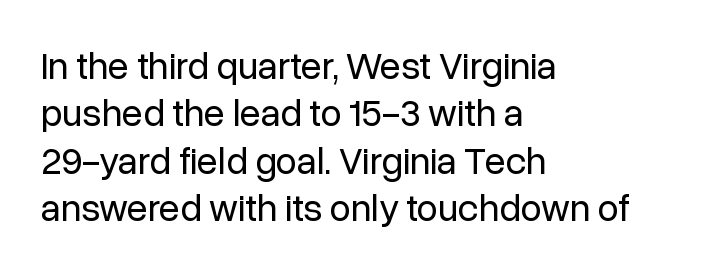
{"serif": "no", "italic": "no", "bold": "no", "weight": "regular", "width": "normal", "stroke_contrast": "low", "x_height": "medium", "monospaced": "no", "underline": "no", "align": "left", "line_spacing": "normal", "line_spacing_ratio": 1.25, "letter_spacing": "normal", "letter_spacing_em": 0.0, "glyph_px": 38}
